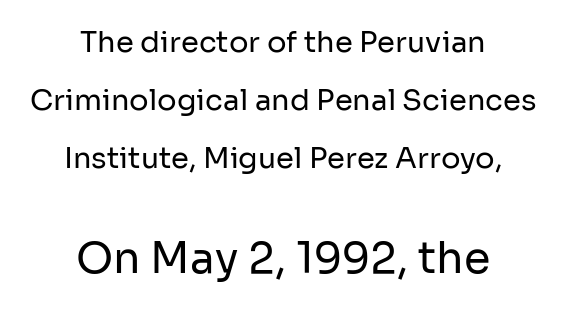
Designer's note — italics off, roman on. Is the lower block the larger one? Yes — the lower block carries the bigger type. Stroke mass is kept to a normal reading level or below. Check the space under the baseline: it is left empty. Quick note: interline space is abundant.
